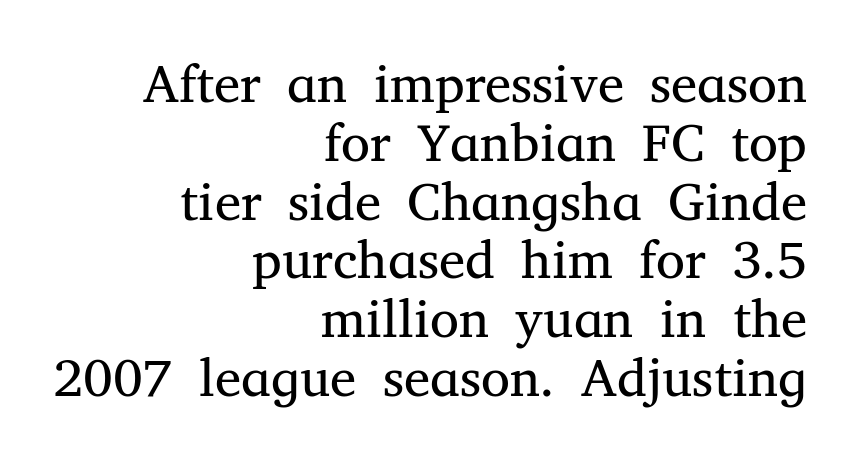
Q: Is the text bold? A: No.
Q: Is the text italic (slanted)? A: No, it is upright.
Q: Is the typeface a serif or a sans-serif typeface? A: Serif.
Q: Is the text underlined? A: No.
Q: How is the paragraph aligned? A: Right-aligned.
Q: Is the spacing between letters normal or unusually wide? A: Normal.
Q: Is the spacing between lines tight, normal or loose? A: Tight.
Q: Width (condensed, normal, or wide)? A: Normal.
Q: Stroke contrast? A: Medium.
Q: x-height? A: Medium.
Q: Monospaced? A: No.
